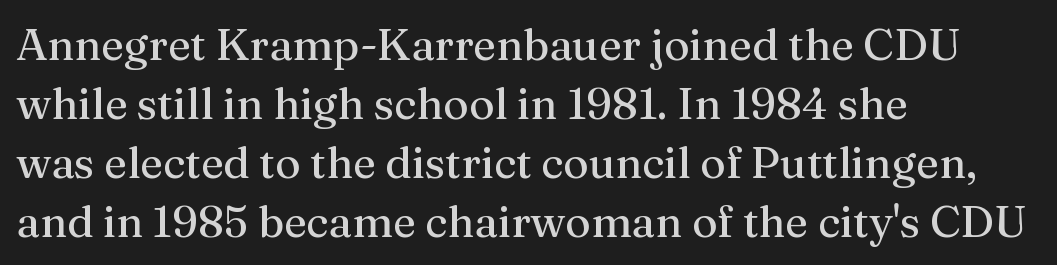
These lines stack with their left ends in a neat column. A roman cut, with each character standing at attention. Stems and bowls with no extra thickness — not bold. Short note: letters normally spaced. You could not count columns in this text — the font is proportionally spaced. Is there much room between lines? A standard amount, neither cramped nor airy.
